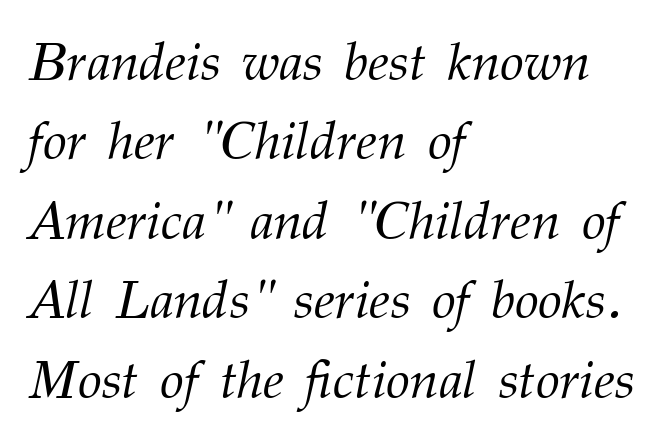
The image shows 54 px light serif type, italic (leaning right); set left-aligned, normal line spacing (1.47x), normal letter spacing, not underlined; medium stroke contrast and a medium x-height.
